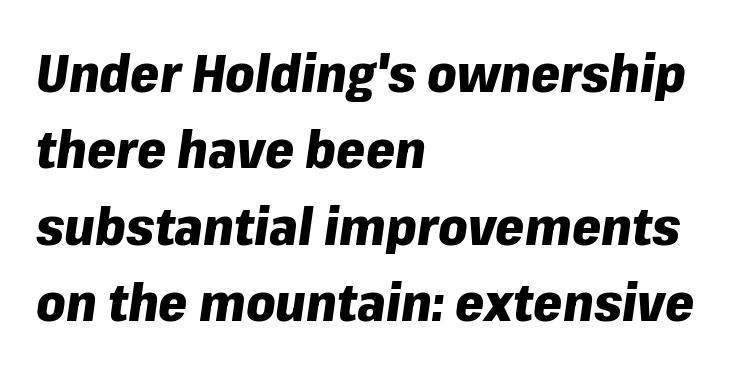
Q: Is the text bold? A: Yes.
Q: Is the text italic (slanted)? A: Yes, it leans right by about 8 degrees.
Q: Is the text underlined? A: No.
Q: How is the paragraph aligned? A: Left-aligned.
Q: Is the spacing between letters normal or unusually wide? A: Normal.
Q: Is the spacing between lines tight, normal or loose? A: Normal.
Q: Width (condensed, normal, or wide)? A: Normal.
Q: Stroke contrast? A: Low.
Q: x-height? A: Medium.
Q: Monospaced? A: No.
